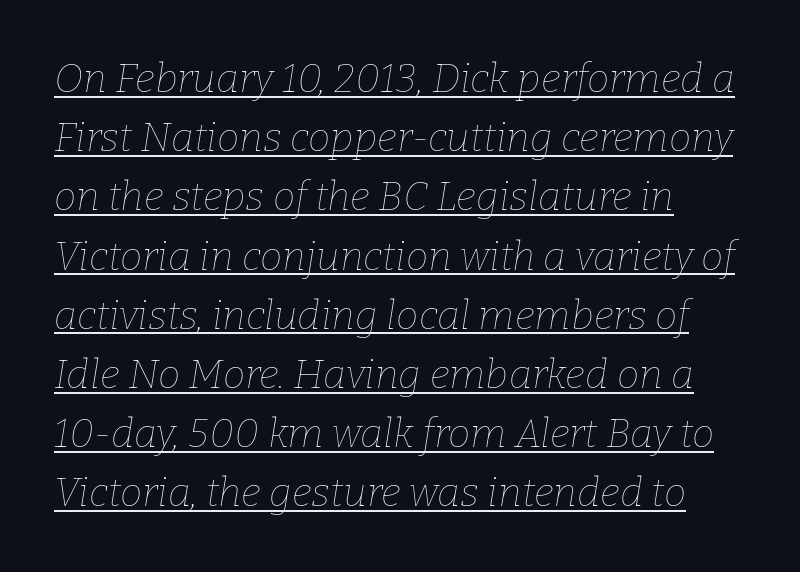
Q: Is the text bold? A: No.
Q: Is the text italic (slanted)? A: Yes, it leans right by about 9 degrees.
Q: Is the text underlined? A: Yes.
Q: How is the paragraph aligned? A: Left-aligned.
Q: Is the spacing between letters normal or unusually wide? A: Normal.
Q: Is the spacing between lines tight, normal or loose? A: Normal.
Q: Width (condensed, normal, or wide)? A: Normal.
Q: Stroke contrast? A: Low.
Q: x-height? A: Medium.
Q: Monospaced? A: No.
